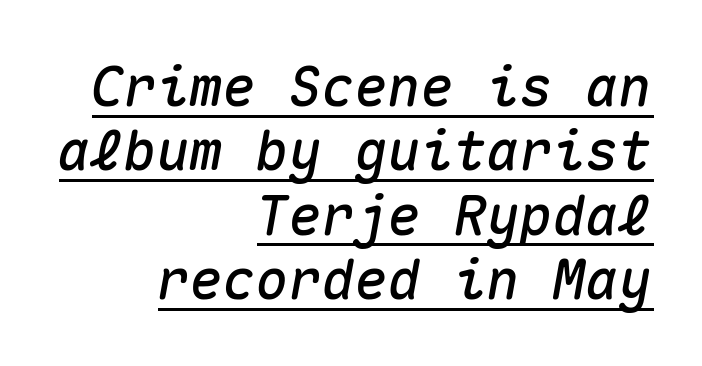
The image shows 55 px text type, italic (leaning right), monospaced; set right-aligned, line spacing 1.17x, normal letter spacing, underlined; medium stroke contrast and a medium x-height.
